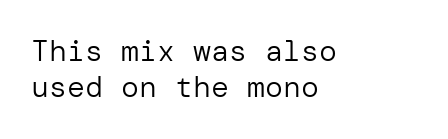
The image shows 30 px regular-weight sans-serif type, upright; set left-aligned, line spacing 1.21x, normal letter spacing, not underlined; low stroke contrast and a medium x-height.
